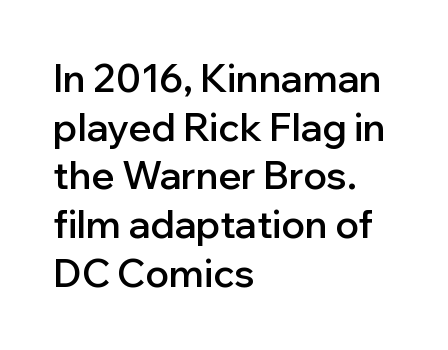
A typesetter would call this zero additional tracking. To sum up the face: it is a sans, with no serifs. The face used here is a semibold: visibly heavier than regular, lighter than bold. Varying glyph widths throughout — classic text-font behaviour. Nope, not italic — everything's standing straight.
